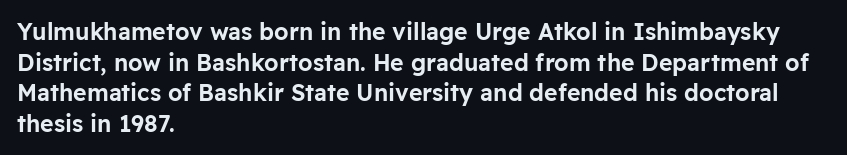
{"italic": "no", "underline": "no", "align": "left", "line_spacing": "normal", "line_spacing_ratio": 1.33, "letter_spacing": "normal", "letter_spacing_em": 0.0, "glyph_px": 23}
